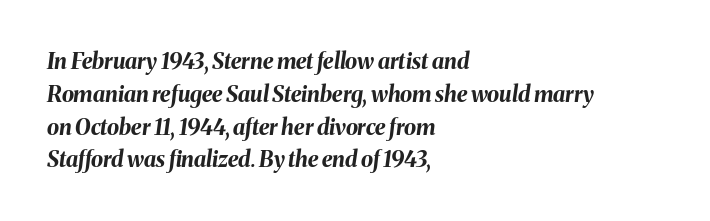
Nothing unusual about the tracking: characters are spaced as the font intends. The axis of the letterforms is tilted away from vertical. A student would call this left alignment; a typographer would say flush left, rag right. Unmarked baselines from the first word to the last.
